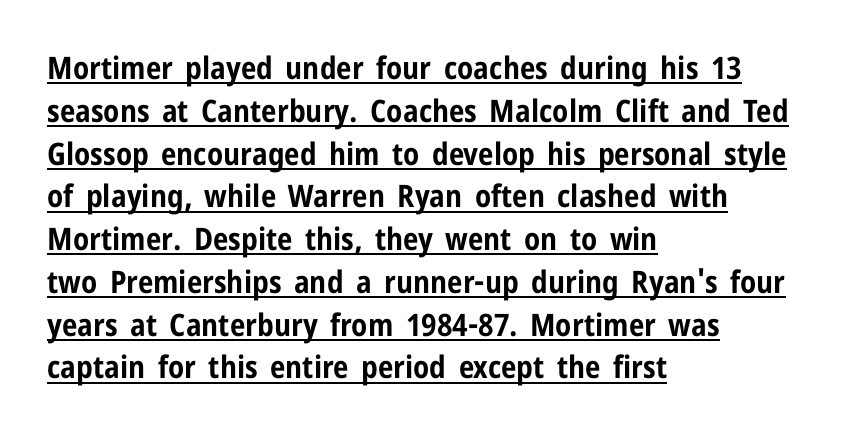
Q: Is the text bold? A: Yes.
Q: Is the text italic (slanted)? A: No, it is upright.
Q: Is the typeface a serif or a sans-serif typeface? A: Sans-serif.
Q: Is the text underlined? A: Yes.
Q: How is the paragraph aligned? A: Left-aligned.
Q: Is the spacing between letters normal or unusually wide? A: Normal.
Q: Is the spacing between lines tight, normal or loose? A: Normal.
Q: Width (condensed, normal, or wide)? A: Condensed.
Q: Stroke contrast? A: Low.
Q: x-height? A: Medium.
Q: Monospaced? A: No.
